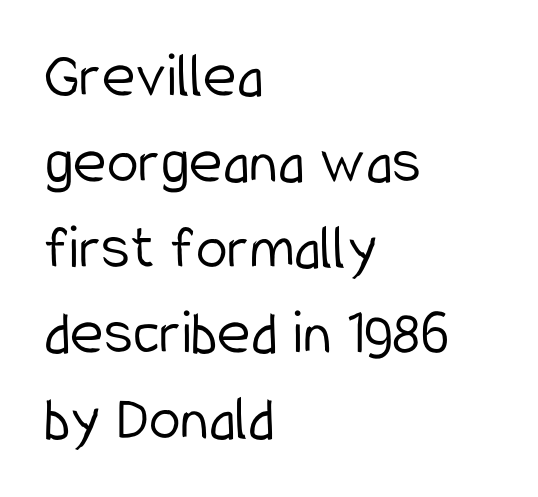
Q: Is the text bold? A: No.
Q: Is the text italic (slanted)? A: No, it is upright.
Q: Is the typeface a serif or a sans-serif typeface? A: Sans-serif.
Q: Is the text underlined? A: No.
Q: How is the paragraph aligned? A: Left-aligned.
Q: Is the spacing between letters normal or unusually wide? A: Normal.
Q: Is the spacing between lines tight, normal or loose? A: Normal.
Q: Width (condensed, normal, or wide)? A: Condensed.
Q: Stroke contrast? A: Low.
Q: x-height? A: Medium.
Q: Monospaced? A: No.
